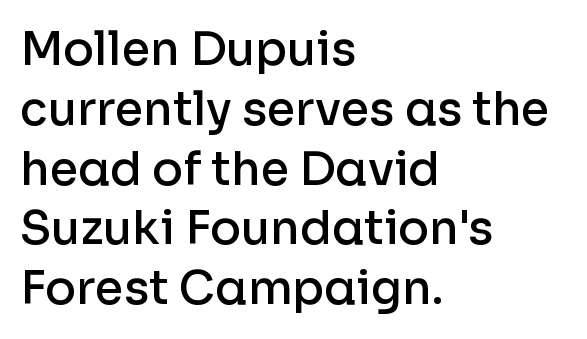
The image shows 46 px semibold sans-serif type, upright; set left-aligned, normal line spacing (1.3x), normal letter spacing, not underlined; low stroke contrast and a medium x-height.
